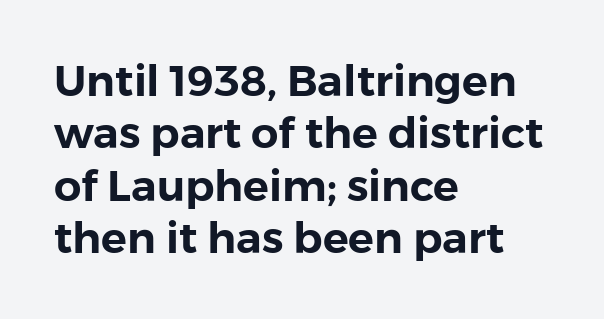
The image shows 43 px sans-serif type, upright; set left-aligned, line spacing 1.22x, normal letter spacing, not underlined; a medium x-height.
